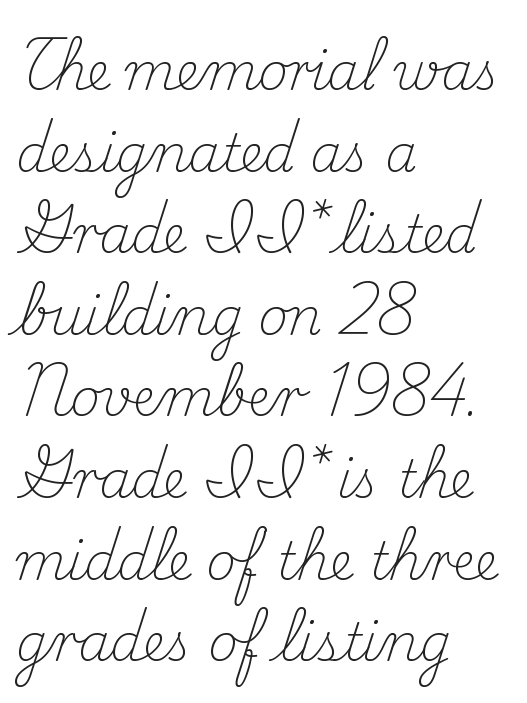
The image shows 51 px light serif type; set left-aligned, normal line spacing (1.6x), normal letter spacing, not underlined; medium stroke contrast and a small x-height.
